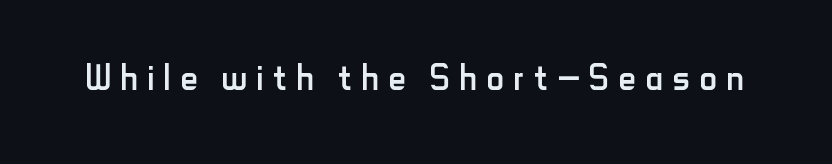
Each letter's strokes conclude bluntly, with no projecting serifs. Designer's note — italics off, roman on. Observe the wide spacing: letters keep a clear distance from each other. Is this a fixed-width face? No — the glyphs have proportional, varying widths. The foot of each line stays bare and open. The font is comparable to plain body text, perhaps lighter.
